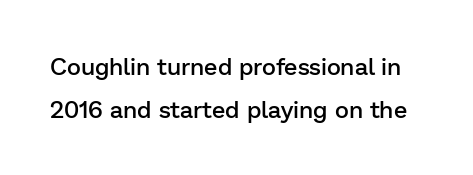
Short note: letters normally spaced. Tall strokes in this sample are plumb rather than angled. Weight check: semibold — heavier than regular, not quite bold. Beneath every word, the page is bare.
